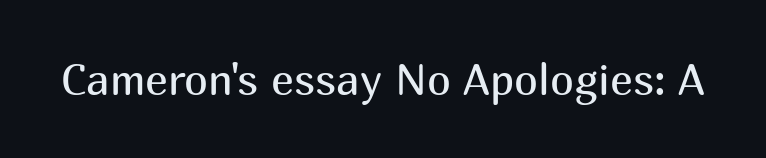
Caption: face not bold, strokes unweighted. The gap between lines stays unmarked. Are there feet on the stems? There aren't — it's a sans. The face used here is proportionally spaced, like ordinary book or web type.
